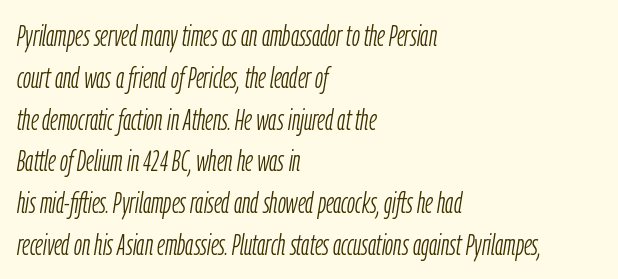
The rendering uses a moderate line-height, typical for paragraphs. Here the designer chose a conventional face with non-uniform glyph widths. Underlining? Definitely not there. These lines were composed using italics.
